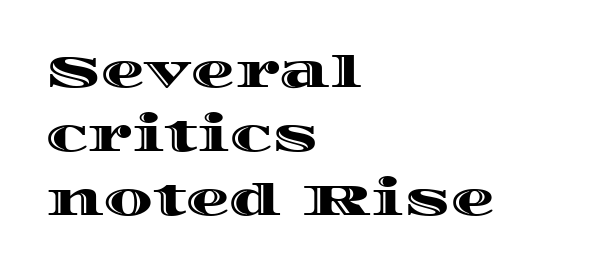
The image shows 44 px wide type, upright; set left-aligned, normal line spacing (1.45x), normal letter spacing, not underlined; a large x-height.
